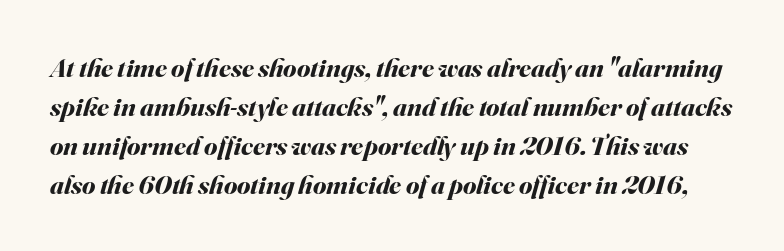
In terms of leading, this rendering sits right in the middle. The space directly below the letters is spotless. Weight: bold. The letterforms sit shoulder to shoulder at normal distance. This sample uses an oblique cut, with every glyph tilted off the vertical.
